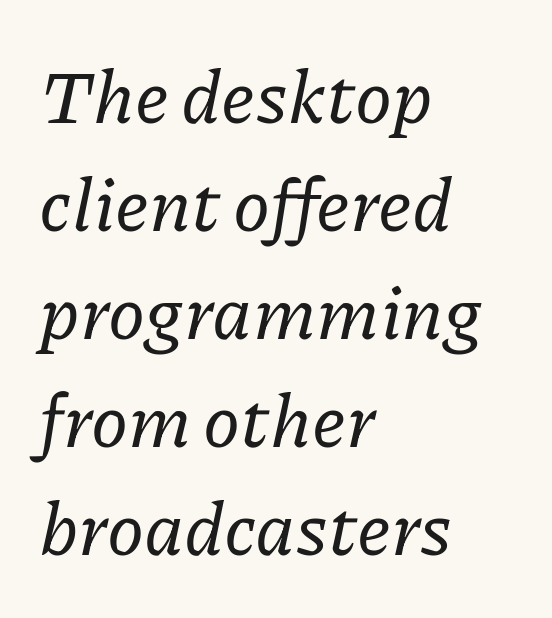
Q: Is the text italic (slanted)? A: Yes, it leans right by about 11 degrees.
Q: Is the typeface a serif or a sans-serif typeface? A: Serif.
Q: Is the text underlined? A: No.
Q: How is the paragraph aligned? A: Left-aligned.
Q: Is the spacing between letters normal or unusually wide? A: Normal.
Q: Is the spacing between lines tight, normal or loose? A: Normal.
Q: Width (condensed, normal, or wide)? A: Normal.
Q: Stroke contrast? A: Low.
Q: x-height? A: Medium.
Q: Monospaced? A: No.
